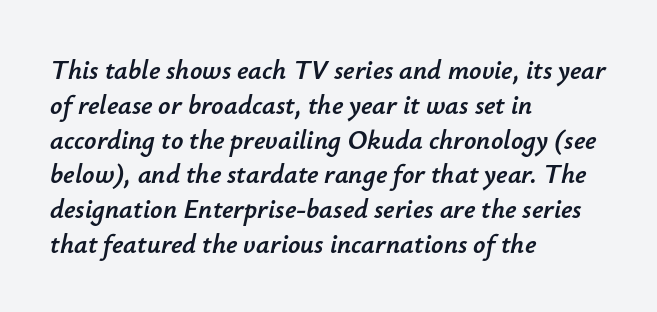
{"italic": "yes", "lean": "right", "slant_degrees": 12, "underline": "no", "align": "left", "line_spacing": "normal", "line_spacing_ratio": 1.29, "letter_spacing": "normal", "letter_spacing_em": 0.0, "glyph_px": 27}
